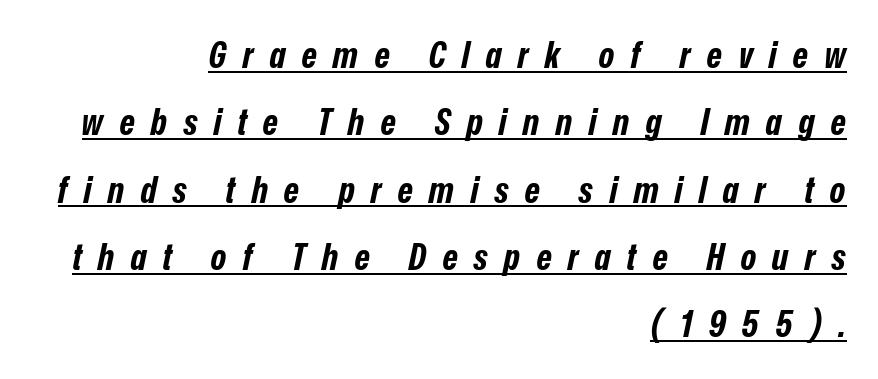
{"italic": "yes", "lean": "right", "slant_degrees": 12, "bold": "yes", "weight": "bold", "width": "condensed", "stroke_contrast": "low", "x_height": "medium", "monospaced": "no", "underline": "yes", "align": "right", "line_spacing_ratio": 1.82, "letter_spacing": "wide", "letter_spacing_em": 0.44, "glyph_px": 37}
